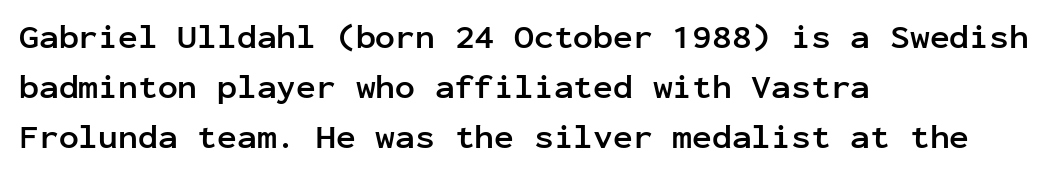
{"serif": "no", "italic": "no", "bold": "yes", "weight": "semibold", "width": "normal", "stroke_contrast": "low", "x_height": "medium", "monospaced": "yes", "underline": "no", "align": "left", "line_spacing": "normal", "line_spacing_ratio": 1.51, "letter_spacing": "normal", "letter_spacing_em": 0.0, "glyph_px": 33}
